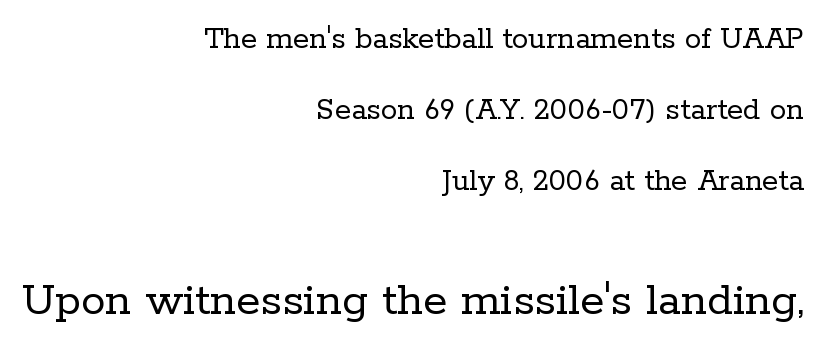
{"serif": "yes", "italic": "no", "bold": "no", "weight": "regular", "width": "normal", "stroke_contrast": "low", "x_height": "medium", "monospaced": "no", "underline": "no", "align": "right", "line_spacing": "loose", "line_spacing_ratio": 2.15, "letter_spacing": "normal", "letter_spacing_em": 0.0, "larger_block": "second", "size_ratio": 1.48, "glyph_px": 49}
